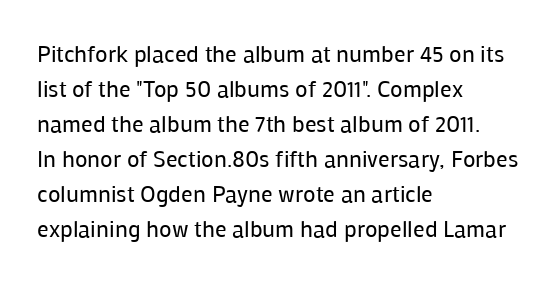
Weight: not bold — regular or lighter. The typesetter chose a ragged-right arrangement here. Each new line begins a customary step beneath the previous one. You could call the tracking neutral — neither tight nor loose. Only glyphs here, with clear space below each row. You can tell it's not italic because the verticals are truly vertical.
